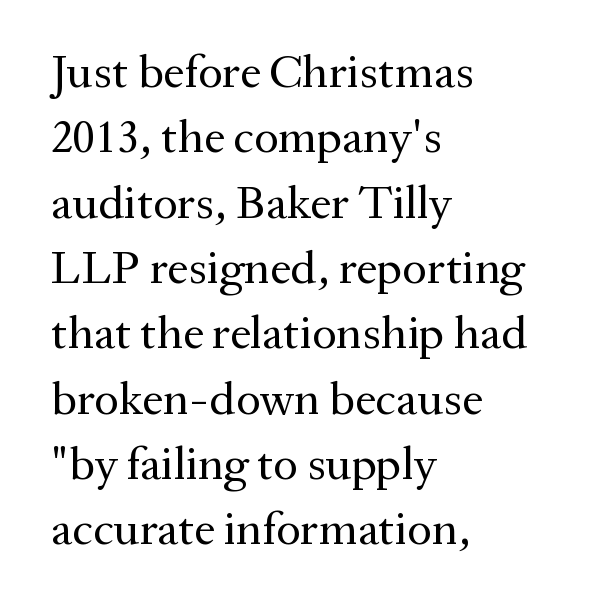
The font sits on the lighter half of the weight spectrum, regular included. Do the characters align in a grid? No, the font is proportional. Caption: standard tracking, unaltered. A normal amount of white space separates one row of letters from the next. Has an underline been added? It has not.
